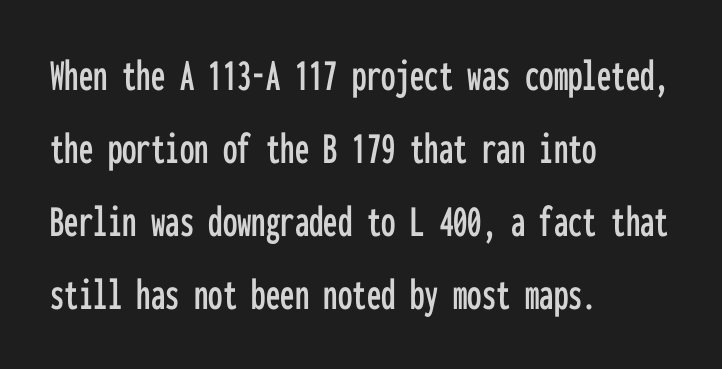
The image shows 46 px condensed sans-serif type, upright, monospaced; set left-aligned, normal line spacing (1.59x), normal letter spacing, not underlined; low stroke contrast and a medium x-height.
